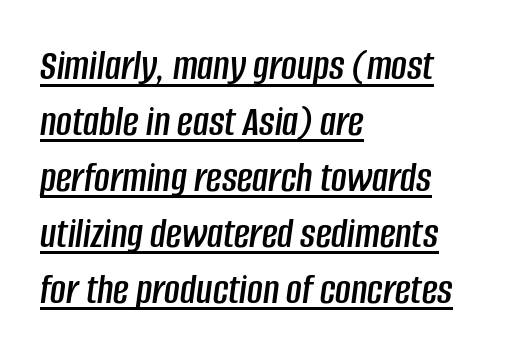
The image shows 43 px condensed type, italic (leaning right); set left-aligned, normal line spacing (1.3x), normal letter spacing, underlined; low stroke contrast and a large x-height.
